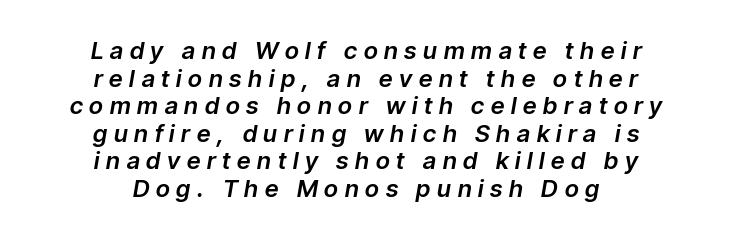
Looking at the ascenders, they clearly lean. The rendering inserts visible extra space after every character. Lines of text with bare space underneath. Leftover space on each line is divided equally before and after the words.
